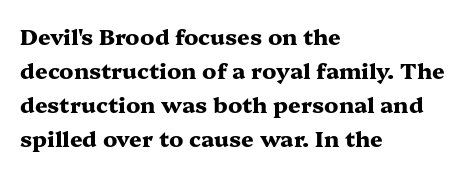
{"italic": "no", "bold": "yes", "underline": "no", "align": "left", "line_spacing": "normal", "line_spacing_ratio": 1.54, "letter_spacing": "normal", "letter_spacing_em": 0.0, "glyph_px": 22}
